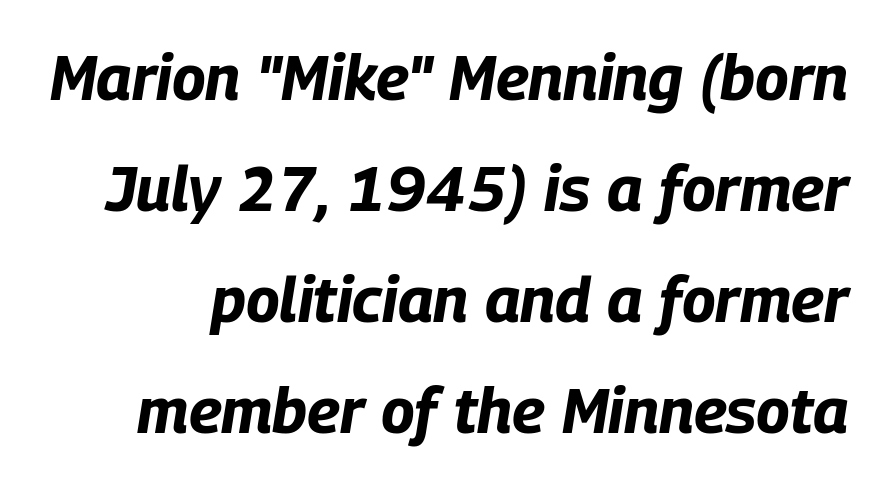
Q: Is the text bold? A: Yes.
Q: Is the text italic (slanted)? A: Yes, it leans right by about 9 degrees.
Q: Is the text underlined? A: No.
Q: Is the spacing between letters normal or unusually wide? A: Normal.
Q: Width (condensed, normal, or wide)? A: Condensed.
Q: Stroke contrast? A: Low.
Q: x-height? A: Large.
Q: Monospaced? A: No.
